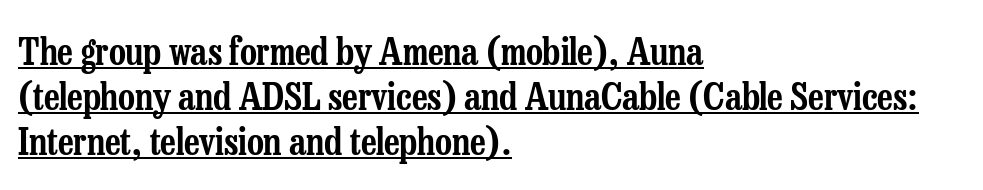
{"serif": "yes", "italic": "no", "width": "condensed", "stroke_contrast": "low", "x_height": "medium", "monospaced": "no", "underline": "yes", "align": "left", "line_spacing_ratio": 1.22, "letter_spacing": "normal", "letter_spacing_em": 0.0, "glyph_px": 37}
